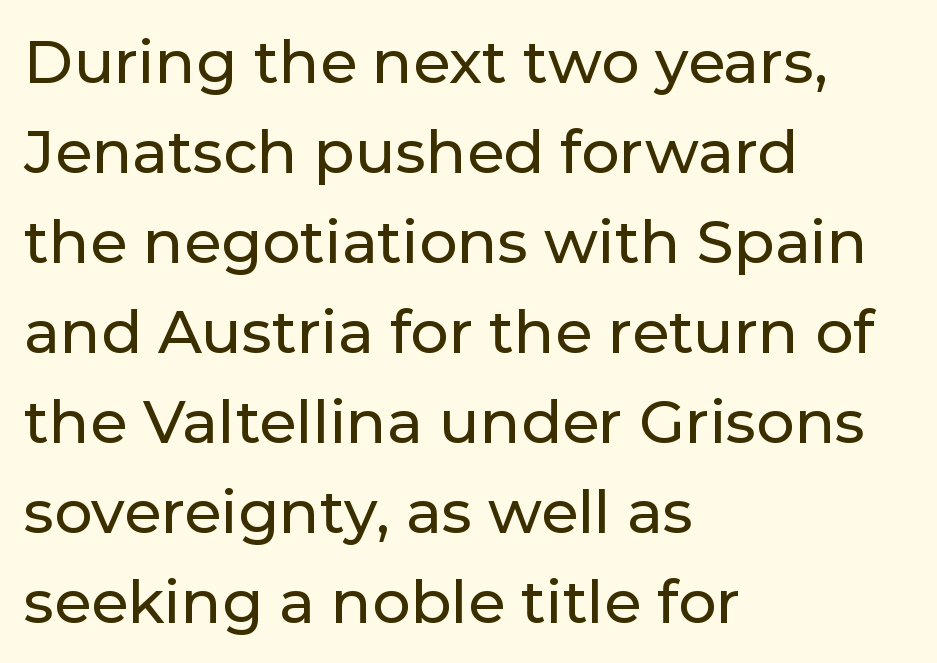
The image shows 60 px sans-serif type, upright; set left-aligned, normal line spacing (1.5x), normal letter spacing, not underlined; low stroke contrast and a medium x-height.
